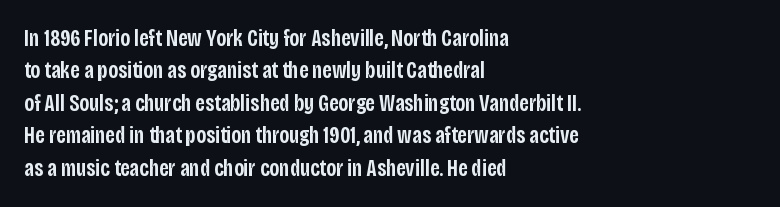
Q: Is the text bold? A: Semi-bold.
Q: Is the text italic (slanted)? A: No, it is upright.
Q: Is the text underlined? A: No.
Q: How is the paragraph aligned? A: Left-aligned.
Q: Is the spacing between letters normal or unusually wide? A: Normal.
Q: Is the spacing between lines tight, normal or loose? A: Normal.
